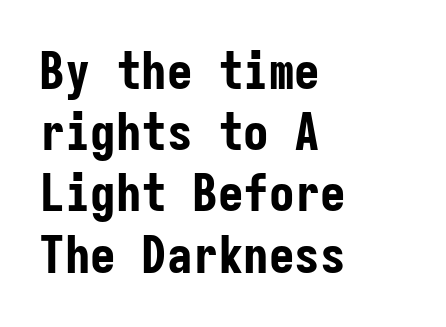
Q: Is the text bold? A: Yes.
Q: Is the text italic (slanted)? A: No, it is upright.
Q: Is the typeface a serif or a sans-serif typeface? A: Sans-serif.
Q: Is the text underlined? A: No.
Q: How is the paragraph aligned? A: Left-aligned.
Q: Is the spacing between letters normal or unusually wide? A: Normal.
Q: Width (condensed, normal, or wide)? A: Condensed.
Q: Stroke contrast? A: Low.
Q: x-height? A: Medium.
Q: Monospaced? A: Yes.
